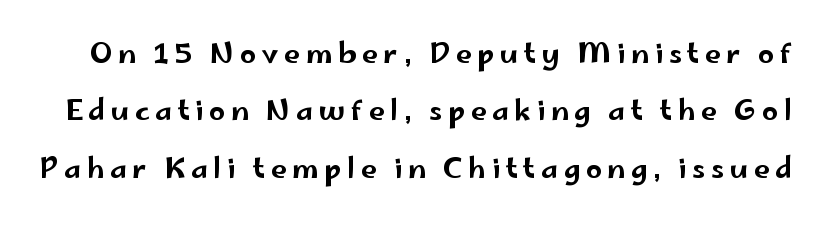
The image shows 28 px wide sans-serif type, upright; set loose line spacing (2.05x), unusually wide letter spacing (+0.2 em), not underlined; low stroke contrast and a small x-height.
